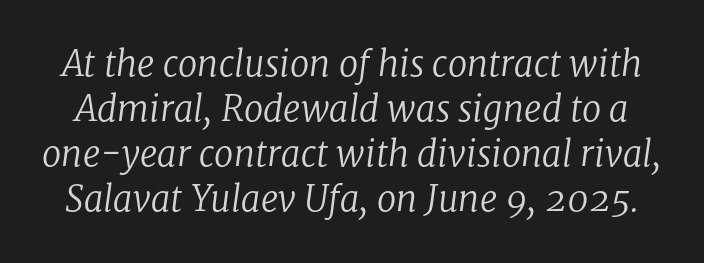
The rendering shows small feet on the letterforms — a serif design. Summary of vertical rhythm: regular, with standard interline spacing. Yep, that's italic — everything's leaning. These glyphs show unthickened strokes, regular width or finer.
